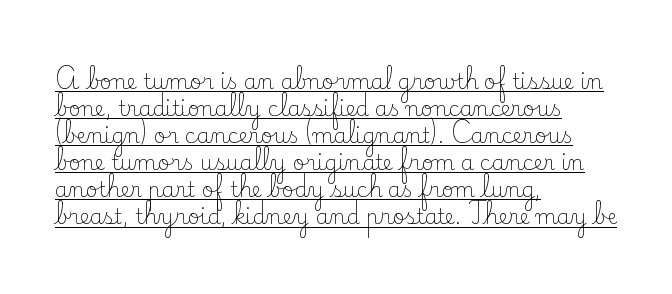
Q: Is the text bold? A: No.
Q: Is the text italic (slanted)? A: No, it is upright.
Q: Is the text underlined? A: Yes.
Q: How is the paragraph aligned? A: Left-aligned.
Q: Is the spacing between letters normal or unusually wide? A: Normal.
Q: Is the spacing between lines tight, normal or loose? A: Normal.
